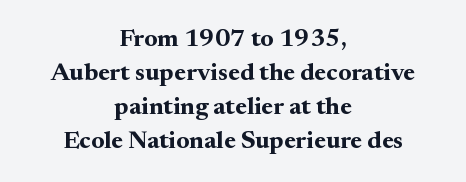
Q: Is the text bold? A: Yes.
Q: Is the text italic (slanted)? A: No, it is upright.
Q: Is the text underlined? A: No.
Q: How is the paragraph aligned? A: Centered.
Q: Is the spacing between letters normal or unusually wide? A: Normal.
Q: Is the spacing between lines tight, normal or loose? A: Normal.
